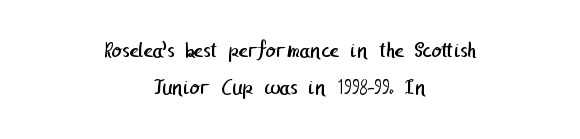
Reading down the block, each line starts at a different indent, mirrored at its end. Short note: letters normally spaced. Vertical spacing — default. Check under the words: just untouched page. No letter is thick-stroked: the sample isn't bold.
